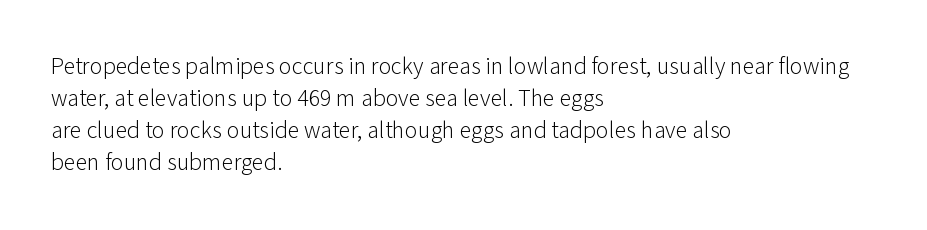
A bare baseline throughout the passage. Does the lettering tilt? It doesn't — this is upright. Leftover space on each line is placed entirely after the last word. Regarding leading, the lines here are spaced in the standard way. Inter-character spacing is left at the font's built-in metrics. Compared with a typical body face, this is equally light or lighter still.
